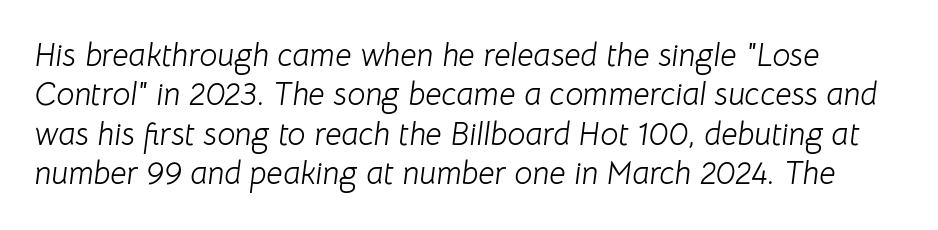
The image shows 32 px light type, italic (leaning right); set line spacing 1.23x, normal letter spacing, not underlined; low stroke contrast and a medium x-height.
